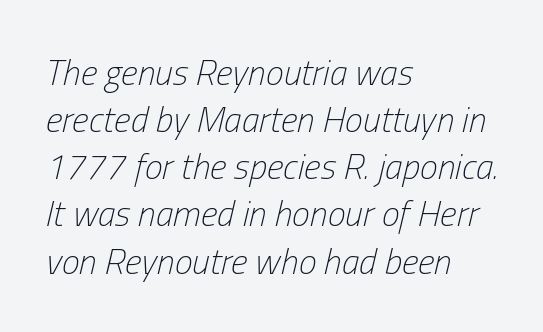
{"italic": "yes", "lean": "right", "slant_degrees": 13, "bold": "no", "weight": "light", "width": "condensed", "stroke_contrast": "low", "x_height": "medium", "monospaced": "no", "underline": "no", "align": "left", "line_spacing": "normal", "line_spacing_ratio": 1.31, "letter_spacing": "normal", "letter_spacing_em": 0.0, "glyph_px": 36}
